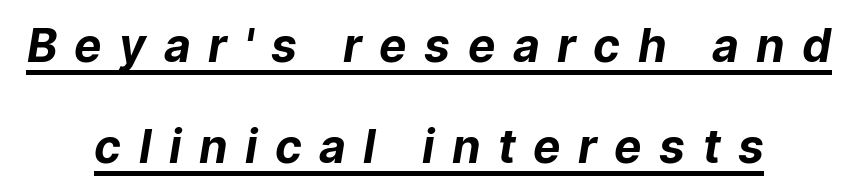
Weight check: bold — yes, fully. Is the letter spacing exaggerated? Yes — the characters are pushed far apart. Stroke terminals: plain, sans-serif. Spacing verdict: proportional, widths tailored to each character.
